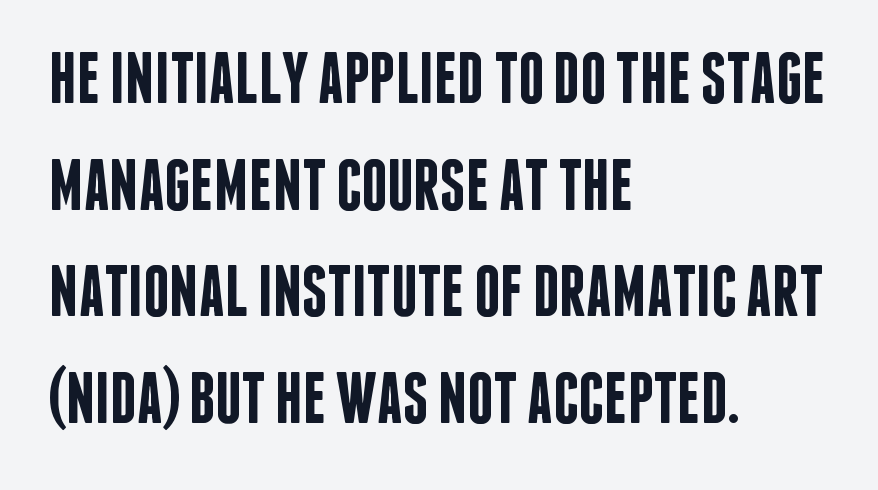
The image shows 72 px semibold, condensed sans-serif type, upright; set left-aligned, normal line spacing (1.48x), normal letter spacing, not underlined; low stroke contrast and a large x-height.
